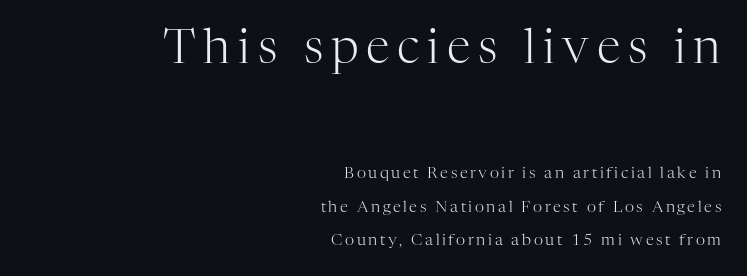
The image shows 48 px light serif type, upright; set right-aligned, loose line spacing (2.1x), not underlined; the first (top) block is 3.0x larger; high stroke contrast and a medium x-height.
